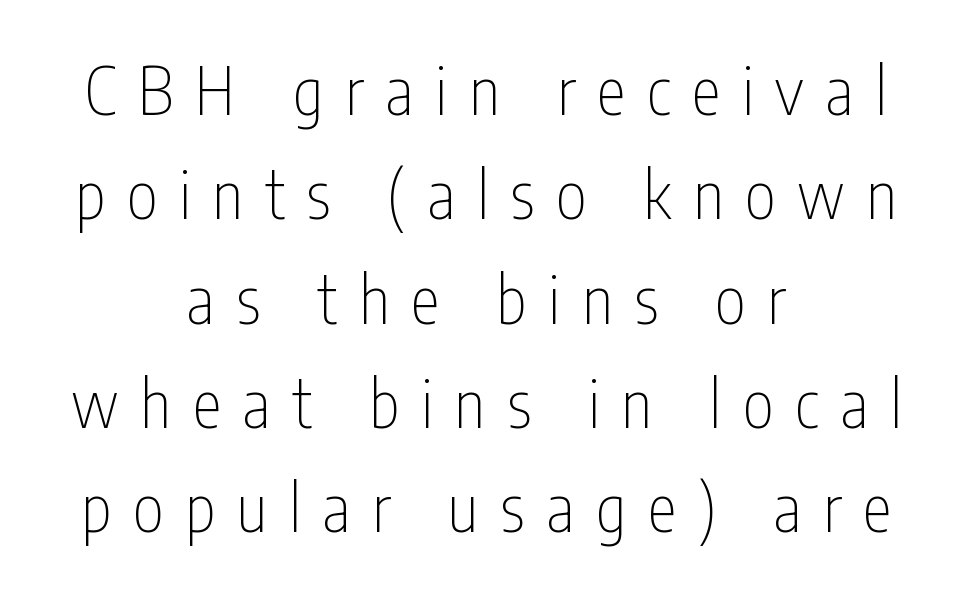
The face used here is proportionally spaced, like ordinary book or web type. The whitespace from short lines is split evenly between both sides. There is plenty of visible air inserted between adjacent glyphs. Unmarked baselines from the first word to the last. Is the type heavy? It reads as light-to-regular instead.
